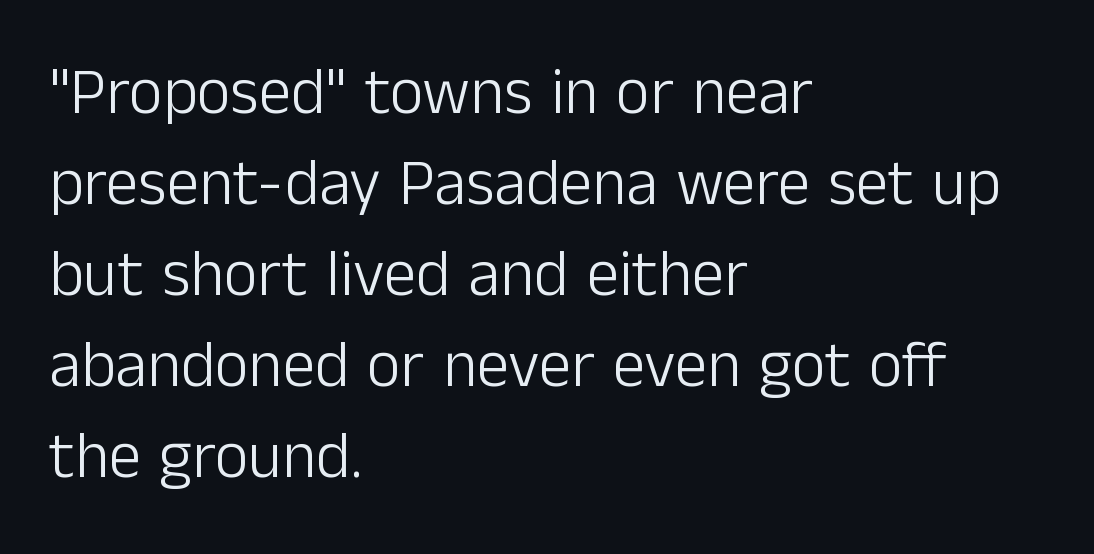
The image shows 65 px light sans-serif type, upright; set left-aligned, normal line spacing (1.4x), normal letter spacing, not underlined; low stroke contrast and a medium x-height.
